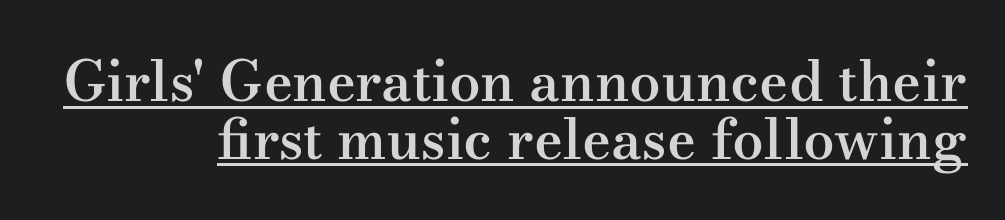
The image shows 56 px semibold, wide serif type, upright; set right-aligned, tight line spacing (1.03x), normal letter spacing, underlined; medium stroke contrast and a small x-height.
